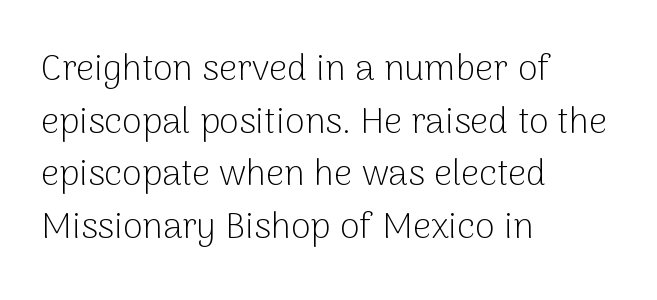
Q: Is the text bold? A: No.
Q: Is the text italic (slanted)? A: No, it is upright.
Q: Is the typeface a serif or a sans-serif typeface? A: Sans-serif.
Q: Is the text underlined? A: No.
Q: How is the paragraph aligned? A: Left-aligned.
Q: Is the spacing between letters normal or unusually wide? A: Normal.
Q: Is the spacing between lines tight, normal or loose? A: Normal.
Q: Width (condensed, normal, or wide)? A: Normal.
Q: Stroke contrast? A: Low.
Q: x-height? A: Medium.
Q: Monospaced? A: No.
